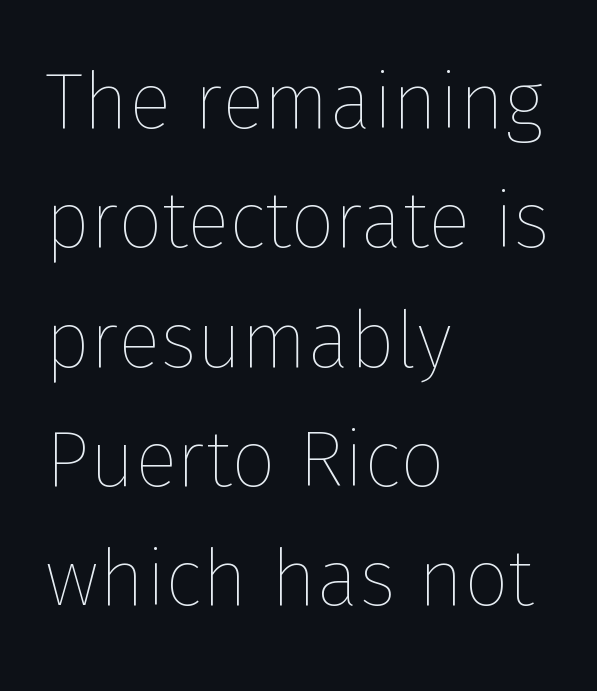
The image shows 79 px thin type, upright; set left-aligned, normal line spacing (1.51x), normal letter spacing, not underlined; low stroke contrast and a medium x-height.
